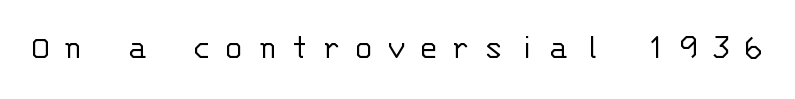
Q: Is the text bold? A: No.
Q: Is the text italic (slanted)? A: No, it is upright.
Q: Is the typeface a serif or a sans-serif typeface? A: Sans-serif.
Q: Is the text underlined? A: No.
Q: Is the spacing between letters normal or unusually wide? A: Unusually wide.
Q: Width (condensed, normal, or wide)? A: Normal.
Q: Stroke contrast? A: Low.
Q: x-height? A: Large.
Q: Monospaced? A: Yes.
